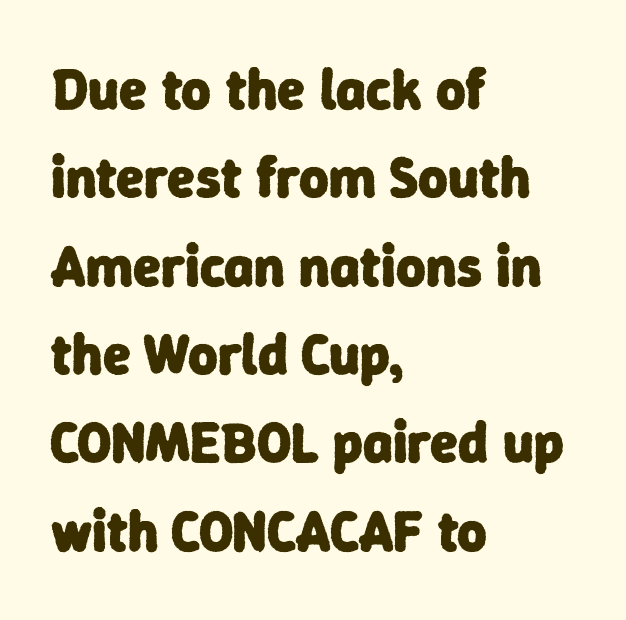
Tracking here is standard; glyphs follow each other at the usual distance. These lines carry a lot of weight — the face is fully bold. The words here are not underlined. A student would call this left alignment; a typographer would say flush left, rag right.
